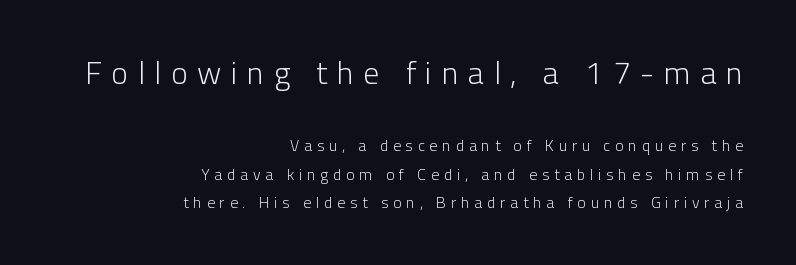
Q: Is the text bold? A: No.
Q: Is the text italic (slanted)? A: No, it is upright.
Q: Is the typeface a serif or a sans-serif typeface? A: Sans-serif.
Q: Is the text underlined? A: No.
Q: How is the paragraph aligned? A: Right-aligned.
Q: Is the spacing between letters normal or unusually wide? A: Unusually wide.
Q: Which block of text is set in a larger size, the first (top) or the second (bottom)? A: The first (top) one.
Q: Width (condensed, normal, or wide)? A: Normal.
Q: Stroke contrast? A: Low.
Q: x-height? A: Medium.
Q: Monospaced? A: No.
